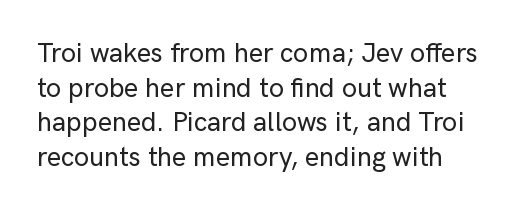
The image shows 27 px text type, upright; set normal line spacing (1.28x), normal letter spacing, not underlined.
